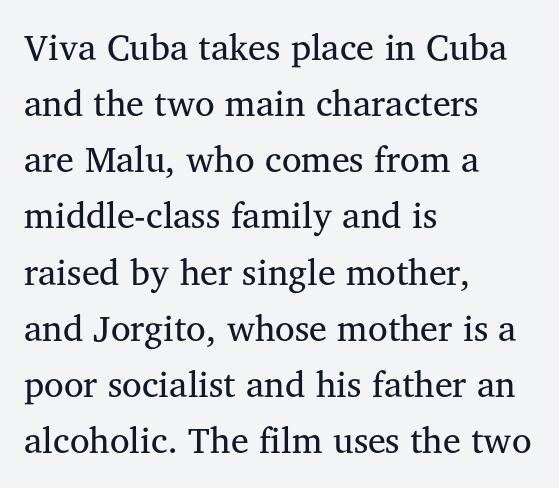
{"serif": "yes", "italic": "no", "bold": "no", "weight": "regular", "width": "normal", "stroke_contrast": "medium", "x_height": "medium", "monospaced": "no", "underline": "no", "align": "left", "line_spacing": "normal", "line_spacing_ratio": 1.56, "letter_spacing": "normal", "letter_spacing_em": 0.0, "glyph_px": 36}
